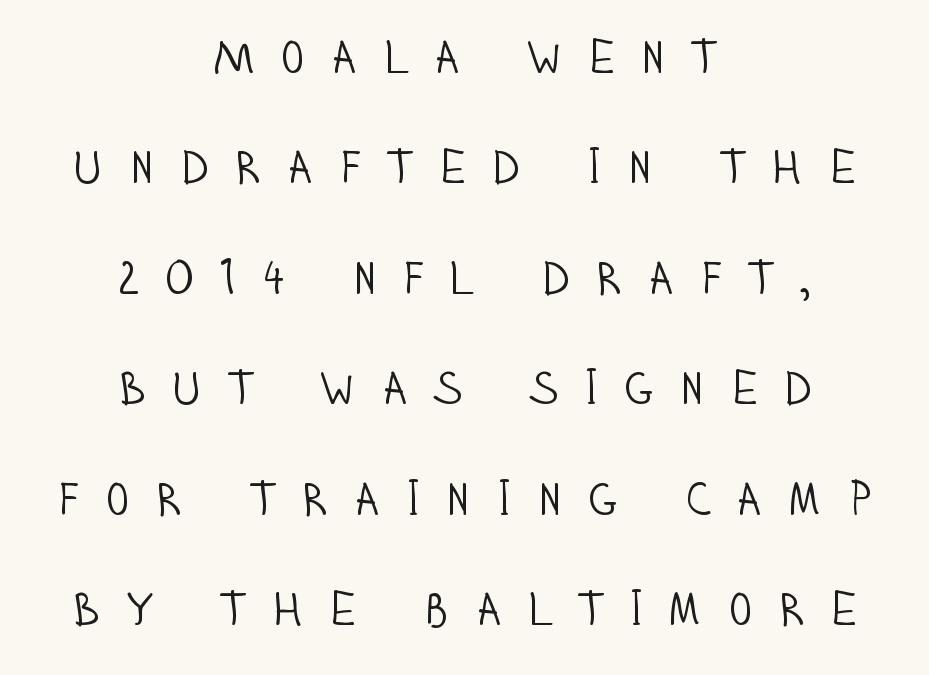
The image shows 47 px light, condensed sans-serif type, upright; set centered, loose line spacing (2.35x), unusually wide letter spacing (+0.5 em), not underlined; low stroke contrast and a large x-height.
